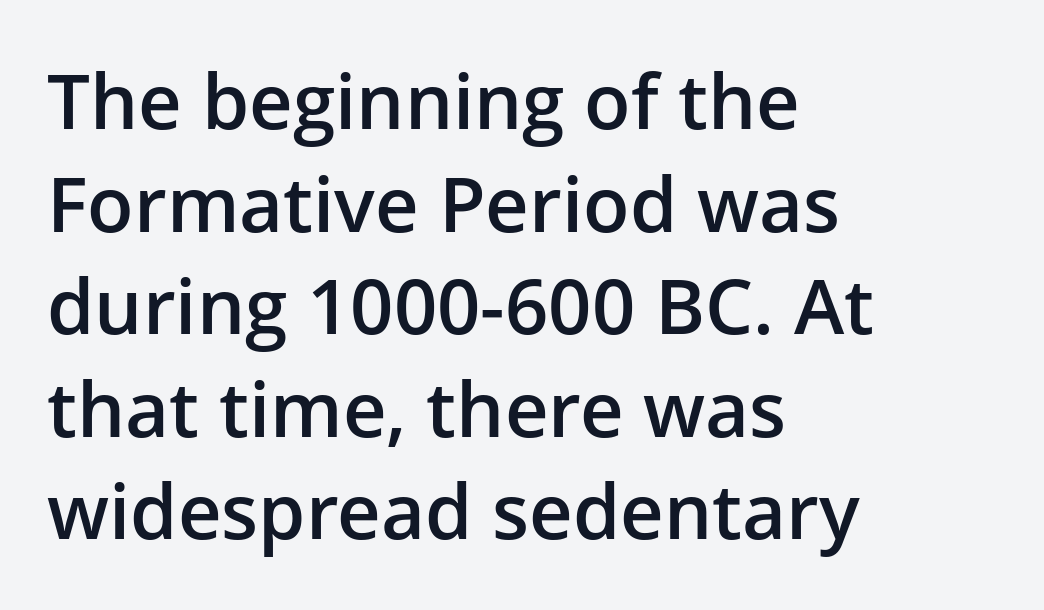
Observe the absence of serifs on each vertical stroke in this sample. Each letter keeps its own natural width here, so spacing adapts to shape. A bit beefed up — I'd call it semibold rather than bold. Summary of vertical rhythm: regular, with standard interline spacing. Short note: letters normally spaced. Type without underlining.
